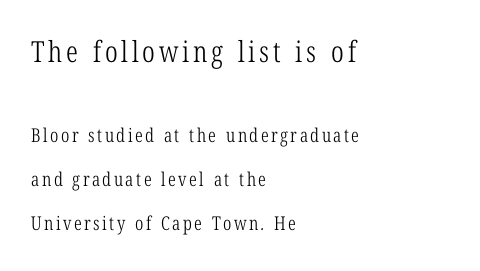
The image shows 29 px light, condensed serif type; set left-aligned, loose line spacing (2.31x), not underlined; the first (top) block is 1.53x larger; low stroke contrast and a medium x-height.
